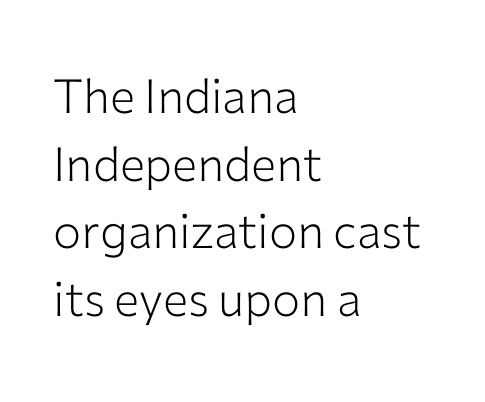
{"serif": "no", "italic": "no", "bold": "no", "weight": "light", "width": "normal", "stroke_contrast": "low", "x_height": "medium", "monospaced": "no", "underline": "no", "align": "left", "line_spacing": "normal", "line_spacing_ratio": 1.44, "letter_spacing": "normal", "letter_spacing_em": 0.0, "glyph_px": 47}
